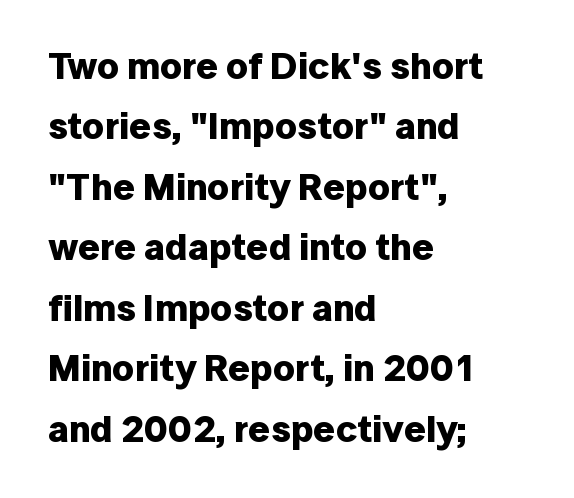
{"serif": "no", "italic": "no", "bold": "yes", "weight": "bold", "width": "normal", "stroke_contrast": "low", "x_height": "medium", "monospaced": "no", "underline": "no", "align": "left", "line_spacing": "normal", "line_spacing_ratio": 1.59, "letter_spacing": "normal", "letter_spacing_em": 0.0, "glyph_px": 38}
